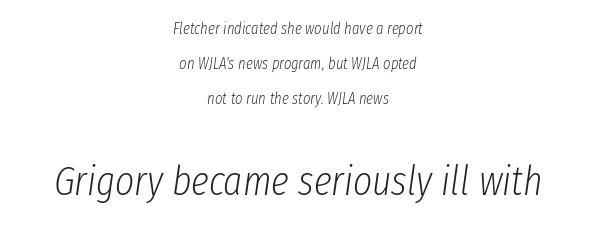
{"italic": "yes", "lean": "right", "slant_degrees": 8, "bold": "no", "weight": "light", "width": "condensed", "stroke_contrast": "low", "x_height": "medium", "monospaced": "no", "underline": "no", "align": "center", "line_spacing": "loose", "line_spacing_ratio": 2.18, "letter_spacing": "normal", "letter_spacing_em": 0.0, "larger_block": "second", "size_ratio": 2.56, "glyph_px": 41}
